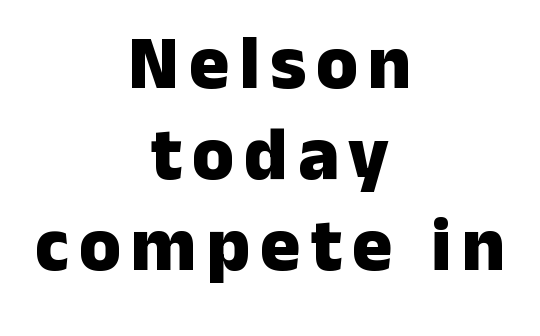
{"serif": "no", "italic": "no", "bold": "yes", "weight": "heavy", "width": "normal", "stroke_contrast": "low", "x_height": "medium", "monospaced": "no", "underline": "no", "align": "center", "line_spacing_ratio": 1.2, "glyph_px": 76}
